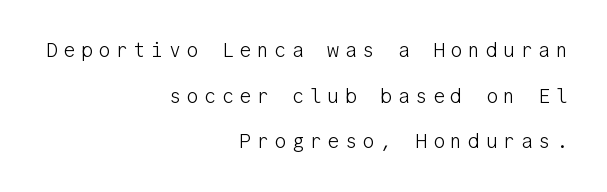
{"italic": "no", "bold": "no", "underline": "no", "align": "right", "line_spacing": "loose", "line_spacing_ratio": 2.28, "letter_spacing": "wide", "letter_spacing_em": 0.28, "glyph_px": 20}
